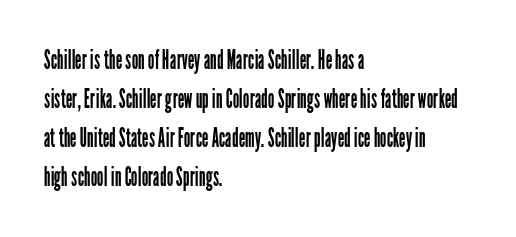
The image shows 26 px text type, upright; set left-aligned, normal line spacing (1.5x), normal letter spacing, not underlined.
